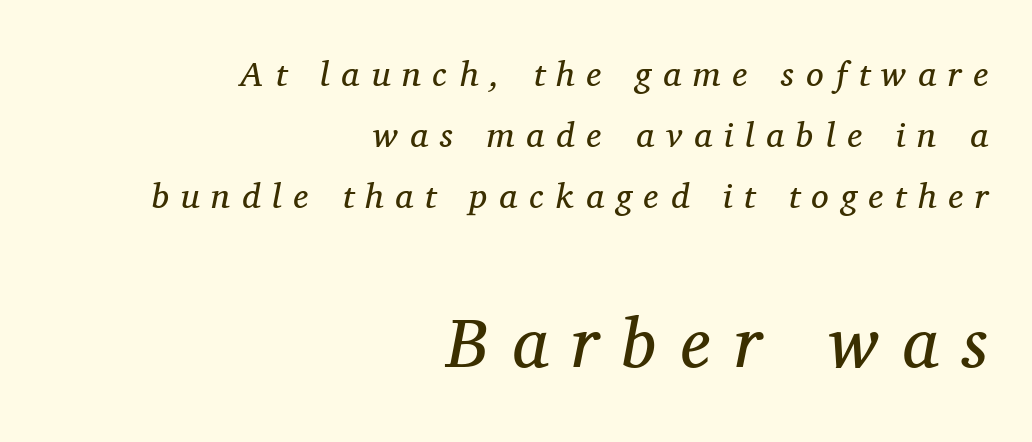
{"serif": "yes", "italic": "yes", "lean": "right", "slant_degrees": 11, "bold": "no", "weight": "regular", "width": "normal", "stroke_contrast": "medium", "x_height": "medium", "monospaced": "no", "underline": "no", "align": "right", "line_spacing_ratio": 1.74, "letter_spacing": "wide", "letter_spacing_em": 0.34, "larger_block": "second", "size_ratio": 2.0, "glyph_px": 70}
